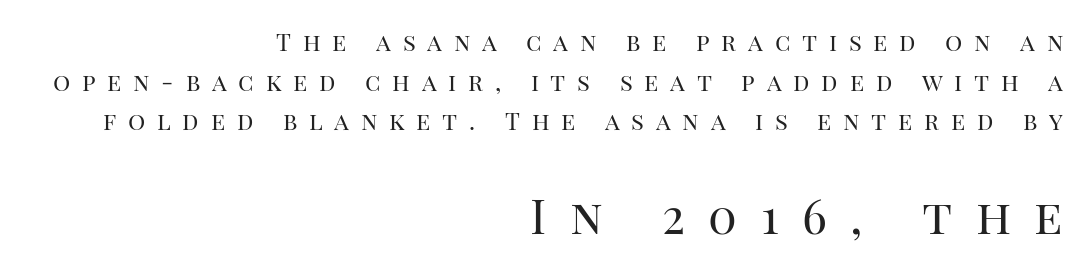
Q: Is the text bold? A: No.
Q: Is the text italic (slanted)? A: No, it is upright.
Q: Is the typeface a serif or a sans-serif typeface? A: Serif.
Q: Is the text underlined? A: No.
Q: How is the paragraph aligned? A: Right-aligned.
Q: Is the spacing between letters normal or unusually wide? A: Unusually wide.
Q: Is the spacing between lines tight, normal or loose? A: Normal.
Q: Which block of text is set in a larger size, the first (top) or the second (bottom)? A: The second (bottom) one.
Q: Width (condensed, normal, or wide)? A: Normal.
Q: Stroke contrast? A: High.
Q: x-height? A: Large.
Q: Monospaced? A: No.
